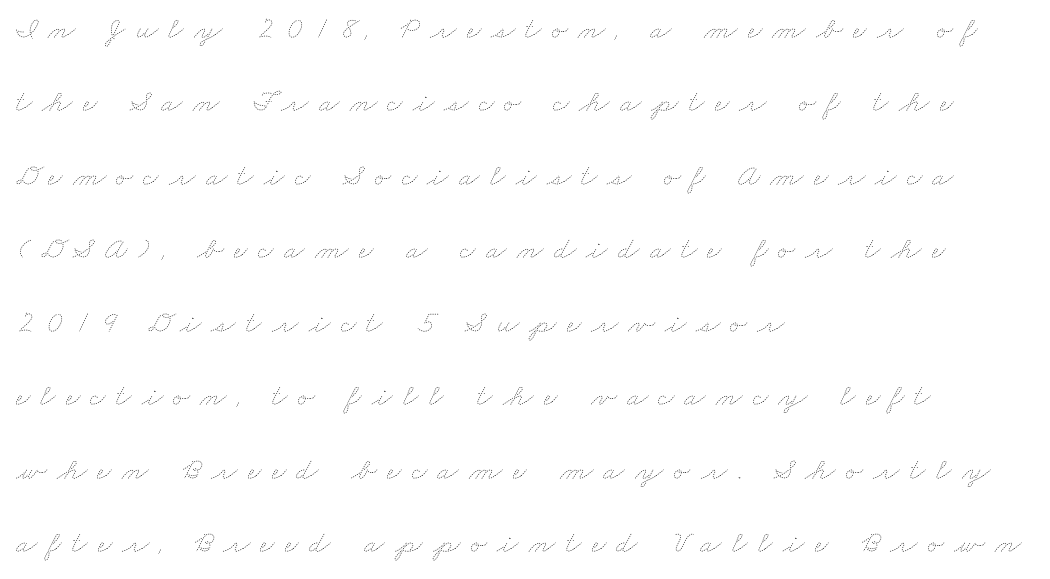
The face used here is proportionally spaced, like ordinary book or web type. This block would shrink considerably if given ordinary leading; it's expanded now. Which margin do the lines hug? The left one — the right edge is uneven. Letters have the restrained weight of plain body copy at most. The gaps between neighbouring characters are conspicuously large.
